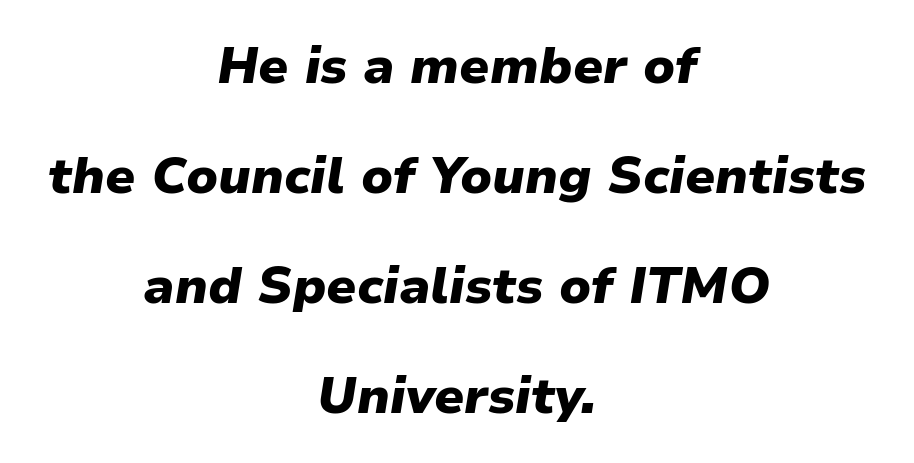
Q: Is the text bold? A: Yes.
Q: Is the text italic (slanted)? A: Yes, it leans right by about 9 degrees.
Q: Is the text underlined? A: No.
Q: How is the paragraph aligned? A: Centered.
Q: Is the spacing between letters normal or unusually wide? A: Normal.
Q: Is the spacing between lines tight, normal or loose? A: Loose.
Q: Width (condensed, normal, or wide)? A: Normal.
Q: Stroke contrast? A: Low.
Q: x-height? A: Medium.
Q: Monospaced? A: No.
